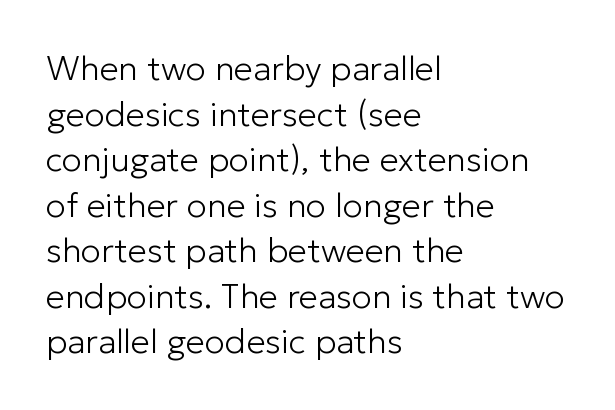
The image shows 34 px light sans-serif type, upright; set left-aligned, normal line spacing (1.34x), normal letter spacing, not underlined; low stroke contrast and a medium x-height.
